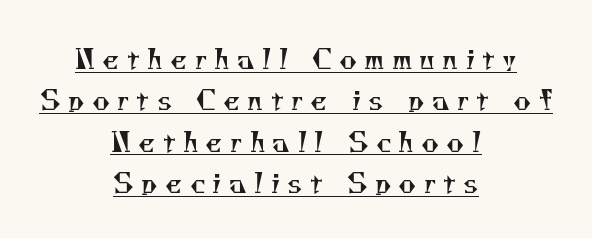
The image shows 27 px text type; set centered, normal line spacing (1.53x), unusually wide letter spacing (+0.27 em), underlined.
